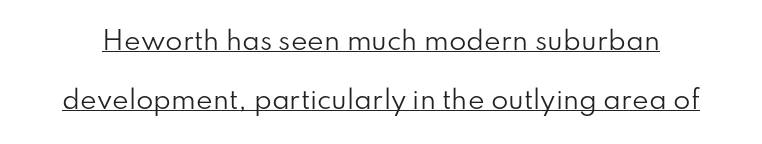
No extra tracking has been applied to these lines. Decoration check: the copy is underlined. Each new line begins a long way beneath the previous one. The passage shown is not bold in any degree. No italicization has been applied; the sample stays upright.
